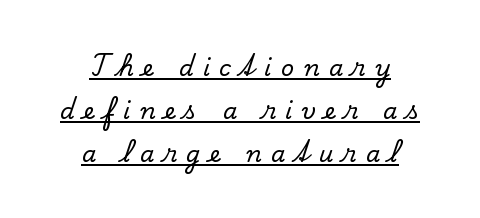
The string is rendered with underlining switched on. This rendering uses center alignment, leaving both contours irregular but symmetric. This rendering widens character spacing well past its baseline value.
